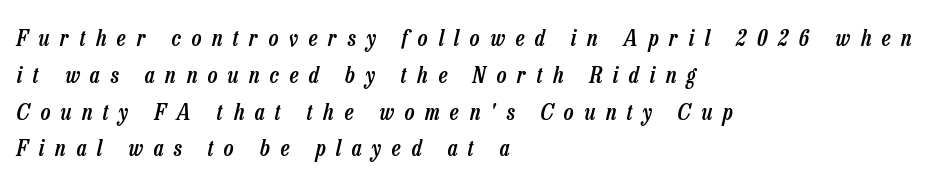
Substantial extra tracking has been applied to these lines. Leading: standard. Quick note: italic. All the whitespace from short lines collects on the right. Quick note: underline off. Every letter is mildly thick-stroked: semibold rather than bold.
